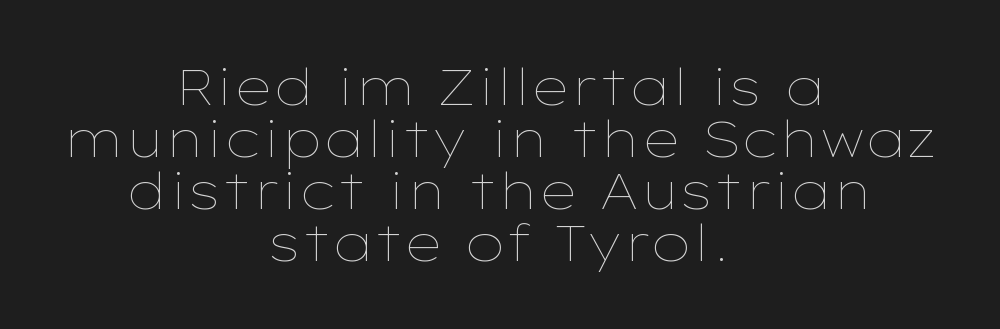
Q: Is the text bold? A: No.
Q: Is the text italic (slanted)? A: No, it is upright.
Q: Is the text underlined? A: No.
Q: How is the paragraph aligned? A: Centered.
Q: Is the spacing between letters normal or unusually wide? A: Normal.
Q: Is the spacing between lines tight, normal or loose? A: Tight.
Q: Width (condensed, normal, or wide)? A: Wide.
Q: Stroke contrast? A: Low.
Q: x-height? A: Medium.
Q: Monospaced? A: No.
